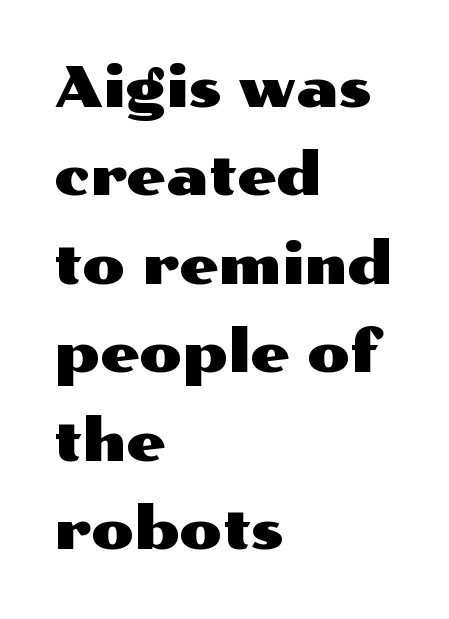
The image shows 56 px wide sans-serif type, upright; set left-aligned, normal line spacing (1.58x), normal letter spacing, not underlined; medium stroke contrast and a medium x-height.
